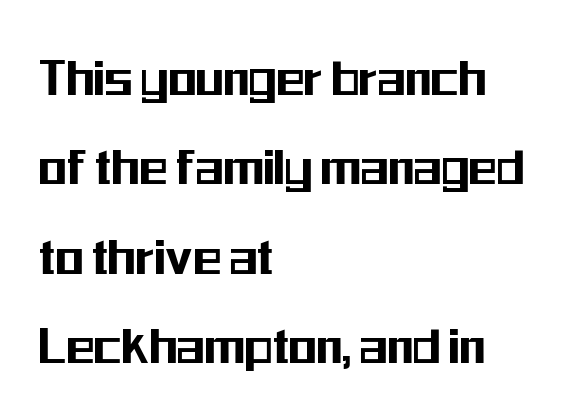
Q: Is the text italic (slanted)? A: No, it is upright.
Q: Is the typeface a serif or a sans-serif typeface? A: Sans-serif.
Q: Is the text underlined? A: No.
Q: How is the paragraph aligned? A: Left-aligned.
Q: Is the spacing between letters normal or unusually wide? A: Normal.
Q: Is the spacing between lines tight, normal or loose? A: Normal.
Q: Width (condensed, normal, or wide)? A: Condensed.
Q: Stroke contrast? A: Medium.
Q: x-height? A: Medium.
Q: Monospaced? A: No.
